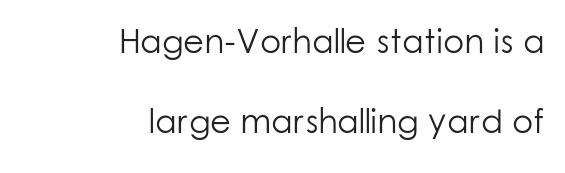
The image shows 34 px light sans-serif type, upright; set right-aligned, loose line spacing (2.36x), normal letter spacing, not underlined; low stroke contrast and a medium x-height.
